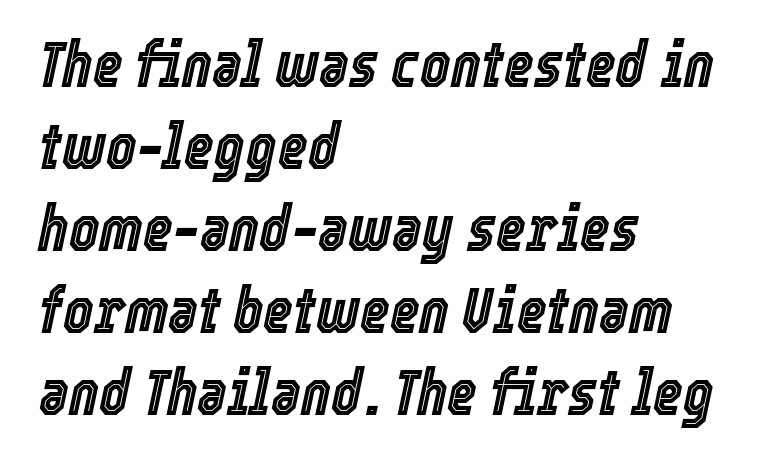
Q: Is the text italic (slanted)? A: Yes, it leans right by about 12 degrees.
Q: Is the text underlined? A: No.
Q: How is the paragraph aligned? A: Left-aligned.
Q: Is the spacing between letters normal or unusually wide? A: Normal.
Q: Is the spacing between lines tight, normal or loose? A: Normal.
Q: Width (condensed, normal, or wide)? A: Condensed.
Q: x-height? A: Medium.
Q: Monospaced? A: No.
